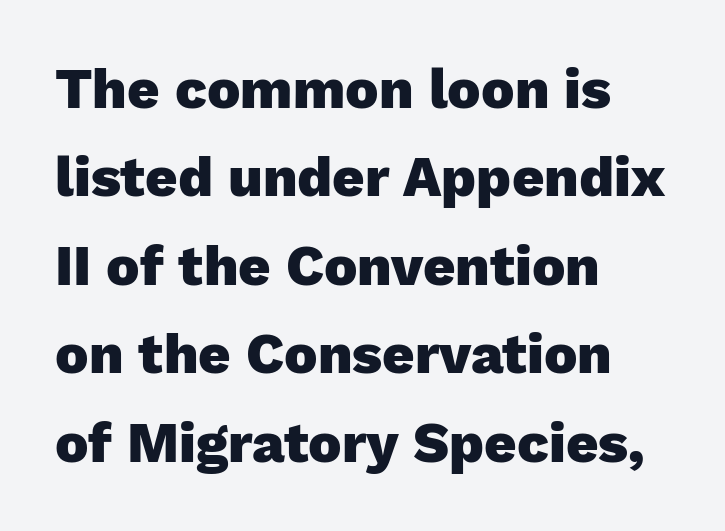
{"serif": "no", "italic": "no", "bold": "yes", "weight": "heavy", "width": "normal", "stroke_contrast": "low", "x_height": "medium", "monospaced": "no", "underline": "no", "align": "left", "line_spacing": "normal", "line_spacing_ratio": 1.58, "letter_spacing": "normal", "letter_spacing_em": 0.0, "glyph_px": 56}
